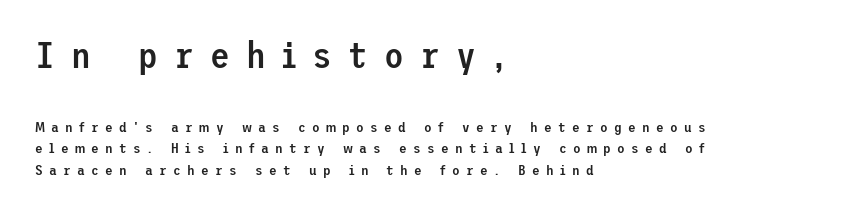
{"serif": "no", "italic": "no", "bold": "semi", "weight": "semibold", "width": "normal", "stroke_contrast": "low", "x_height": "medium", "underline": "no", "align": "left", "line_spacing": "normal", "line_spacing_ratio": 1.53, "letter_spacing": "wide", "letter_spacing_em": 0.45, "larger_block": "first", "size_ratio": 2.57, "glyph_px": 36}
